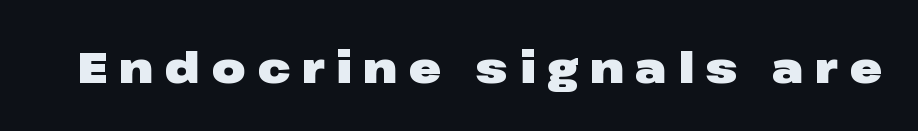
Letters rest on an invisible, unmarked baseline. This rendering employs a face without finishing strokes, i.e., a sans-serif. This sample has the flowing, uneven cadence of proportional lettering. The line texture is sparse and dotted thanks to wide tracking.
